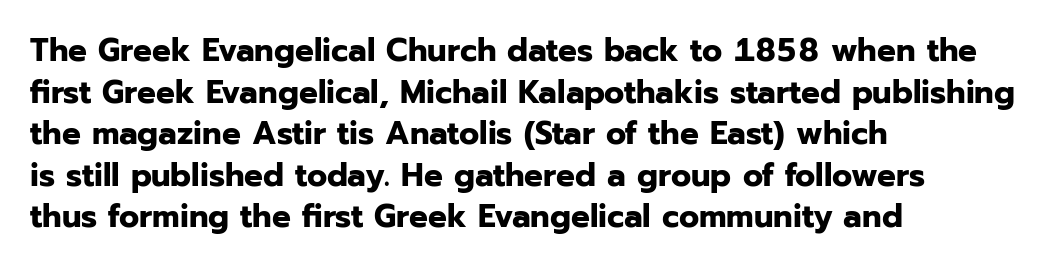
{"serif": "no", "italic": "no", "bold": "yes", "weight": "bold", "width": "normal", "stroke_contrast": "low", "x_height": "medium", "monospaced": "no", "underline": "no", "align": "left", "line_spacing": "normal", "line_spacing_ratio": 1.26, "letter_spacing": "normal", "letter_spacing_em": 0.0, "glyph_px": 33}
